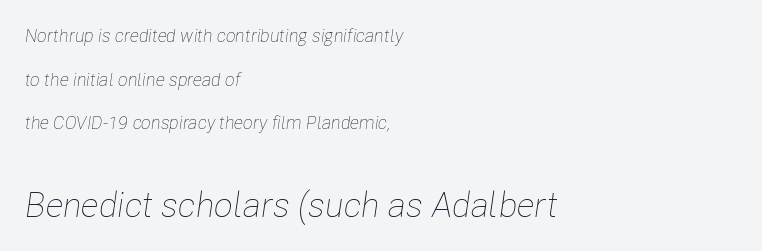
The image shows 35 px thin, condensed type, italic (leaning right); set left-aligned, loose line spacing (2.42x), normal letter spacing, not underlined; the second (bottom) block is 1.94x larger; low stroke contrast and a medium x-height.
